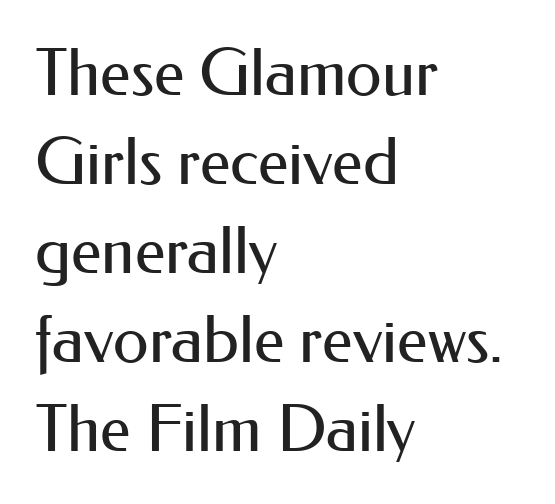
{"serif": "no", "italic": "no", "bold": "no", "weight": "regular", "width": "normal", "stroke_contrast": "medium", "x_height": "small", "monospaced": "no", "underline": "no", "align": "left", "line_spacing": "normal", "line_spacing_ratio": 1.37, "letter_spacing": "normal", "letter_spacing_em": 0.0, "glyph_px": 65}
